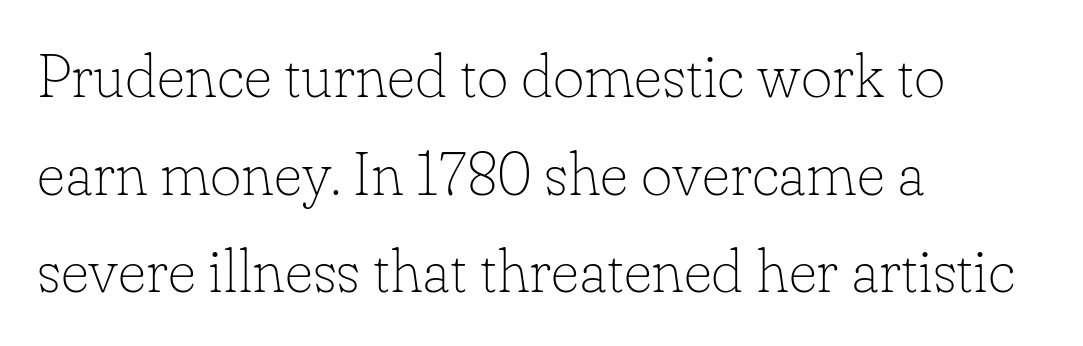
{"serif": "yes", "italic": "no", "bold": "no", "weight": "thin", "width": "normal", "stroke_contrast": "low", "x_height": "small", "monospaced": "no", "underline": "no", "align": "left", "line_spacing": "normal", "line_spacing_ratio": 1.6, "letter_spacing": "normal", "letter_spacing_em": 0.0, "glyph_px": 61}
